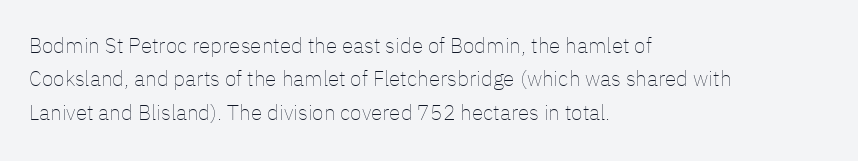
{"italic": "no", "bold": "no", "underline": "no", "align": "left", "line_spacing": "normal", "line_spacing_ratio": 1.59, "letter_spacing": "normal", "letter_spacing_em": 0.0, "glyph_px": 21}
